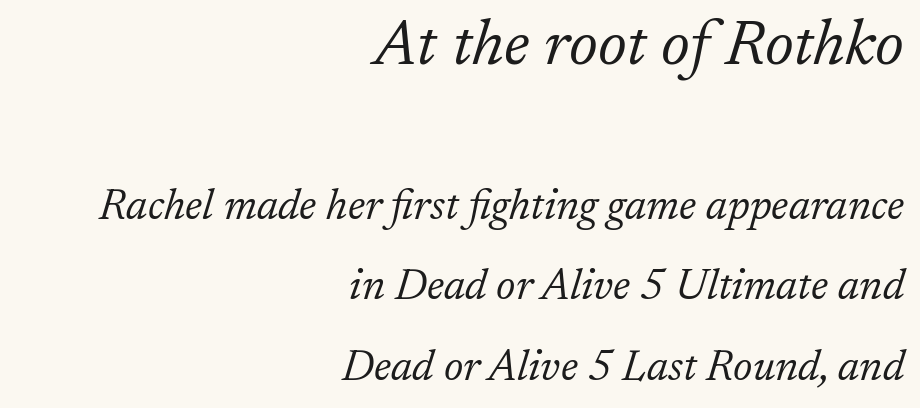
The image shows 64 px light serif type, italic (leaning right); set right-aligned, line spacing 1.87x, normal letter spacing, not underlined; the first (top) block is 1.49x larger; low stroke contrast and a medium x-height.
